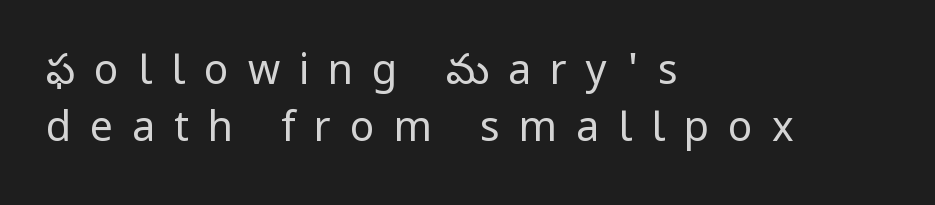
Q: Is the text bold? A: No.
Q: Is the text italic (slanted)? A: No, it is upright.
Q: Is the typeface a serif or a sans-serif typeface? A: Sans-serif.
Q: Is the text underlined? A: No.
Q: How is the paragraph aligned? A: Left-aligned.
Q: Is the spacing between letters normal or unusually wide? A: Unusually wide.
Q: Is the spacing between lines tight, normal or loose? A: Normal.
Q: Width (condensed, normal, or wide)? A: Normal.
Q: Stroke contrast? A: Low.
Q: x-height? A: Medium.
Q: Monospaced? A: No.
